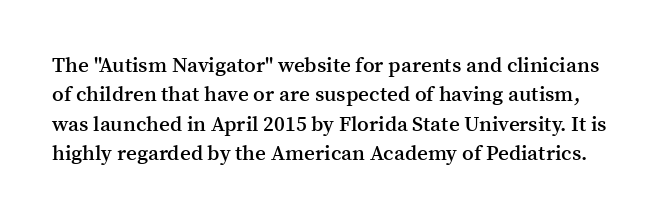
{"italic": "no", "bold": "semi", "underline": "no", "line_spacing": "normal", "line_spacing_ratio": 1.4, "letter_spacing": "normal", "letter_spacing_em": 0.0, "glyph_px": 21}
